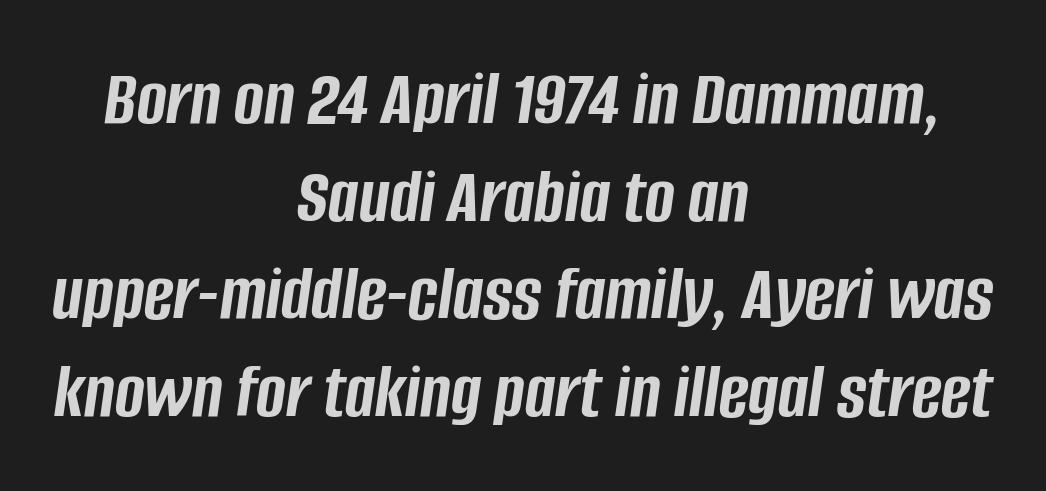
Q: Is the text bold? A: Yes.
Q: Is the text italic (slanted)? A: Yes, it leans right by about 8 degrees.
Q: Is the text underlined? A: No.
Q: How is the paragraph aligned? A: Centered.
Q: Is the spacing between letters normal or unusually wide? A: Normal.
Q: Width (condensed, normal, or wide)? A: Condensed.
Q: Stroke contrast? A: Low.
Q: x-height? A: Large.
Q: Monospaced? A: No.
